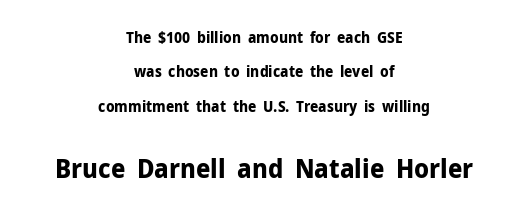
The image shows 26 px bold type, upright; set centered, loose line spacing (2.3x), normal letter spacing, not underlined; the second (bottom) block is 1.73x larger.
